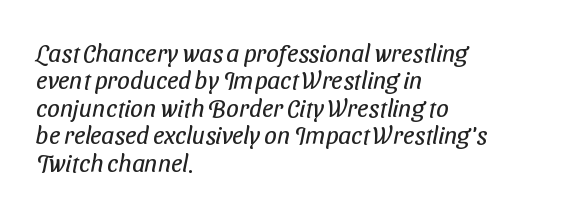
Where is the straight margin? On the left. Vertical spacing — tight. The glyphs are unaccompanied by any horizontal stroke below them. No heavy texture on the line: the type isn't bold. The gaps between neighbouring characters are ordinary and unremarkable.
